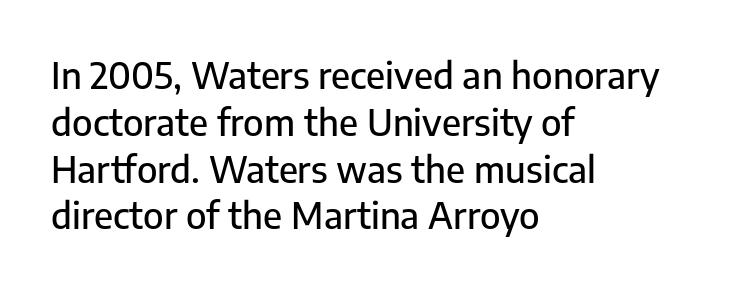
The image shows 36 px sans-serif type, upright; set left-aligned, normal line spacing (1.3x), normal letter spacing, not underlined; low stroke contrast and a medium x-height.
